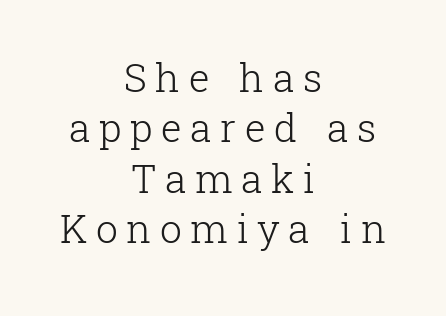
The lettering stays uniformly vertical, giving the passage a roman look. Summary of weight: not heavy and not bold. The passage shown stacks its lines at a standard gap. Do the characters align in a grid? No, the font is proportional. This rendering uses center alignment, leaving both contours irregular but symmetric.
